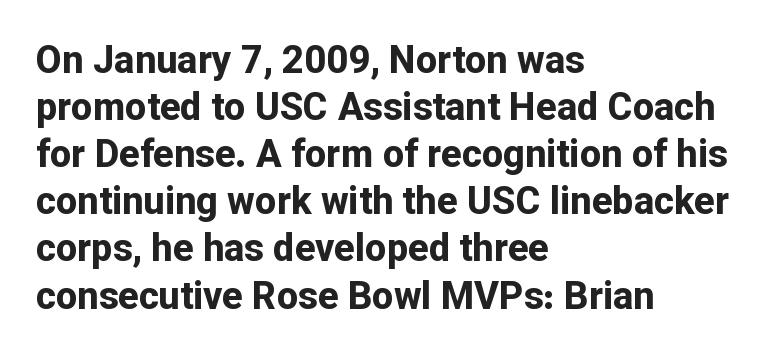
The image shows 38 px bold sans-serif type, upright; set left-aligned, line spacing 1.24x, normal letter spacing, not underlined; low stroke contrast and a medium x-height.
